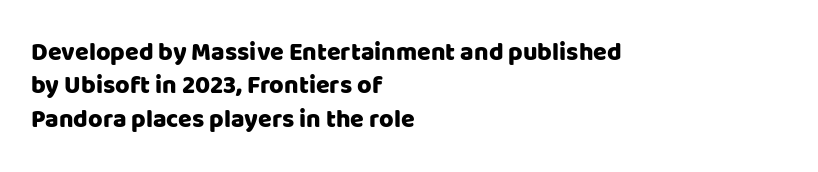
{"italic": "no", "underline": "no", "align": "left", "line_spacing": "normal", "line_spacing_ratio": 1.34, "letter_spacing": "normal", "letter_spacing_em": 0.0, "glyph_px": 25}
